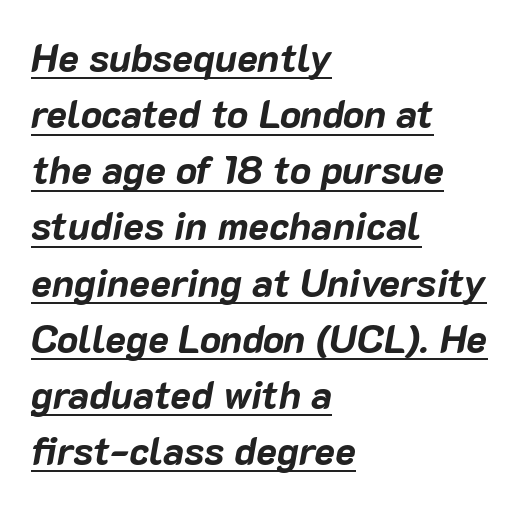
Q: Is the text bold? A: Yes.
Q: Is the text italic (slanted)? A: Yes, it leans right by about 10 degrees.
Q: Is the text underlined? A: Yes.
Q: How is the paragraph aligned? A: Left-aligned.
Q: Is the spacing between letters normal or unusually wide? A: Normal.
Q: Is the spacing between lines tight, normal or loose? A: Normal.
Q: Width (condensed, normal, or wide)? A: Normal.
Q: Stroke contrast? A: Low.
Q: x-height? A: Medium.
Q: Monospaced? A: No.
